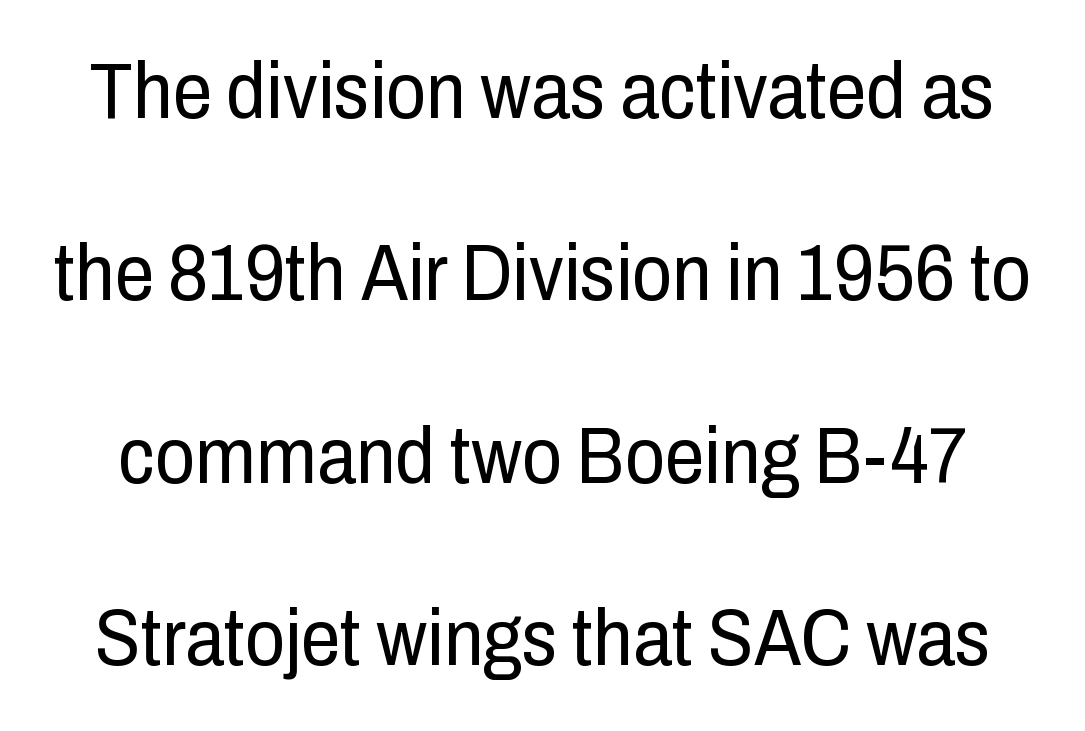
Posture: vertical. Check where the strokes stop: nothing finishes them off — pure sans. The passage shown is typed in a proportional face where columns would drift. Default kerning and tracking; the words read as compact shapes. Reading down the column, the eye jumps a long way to each next line.
